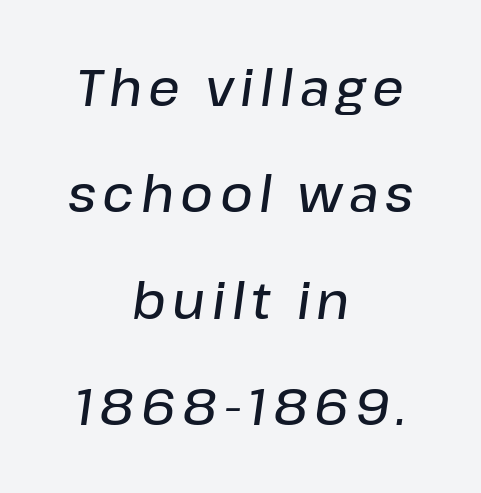
The image shows 50 px semibold type, italic (leaning right); set centered, loose line spacing (2.13x), not underlined; low stroke contrast and a medium x-height.
